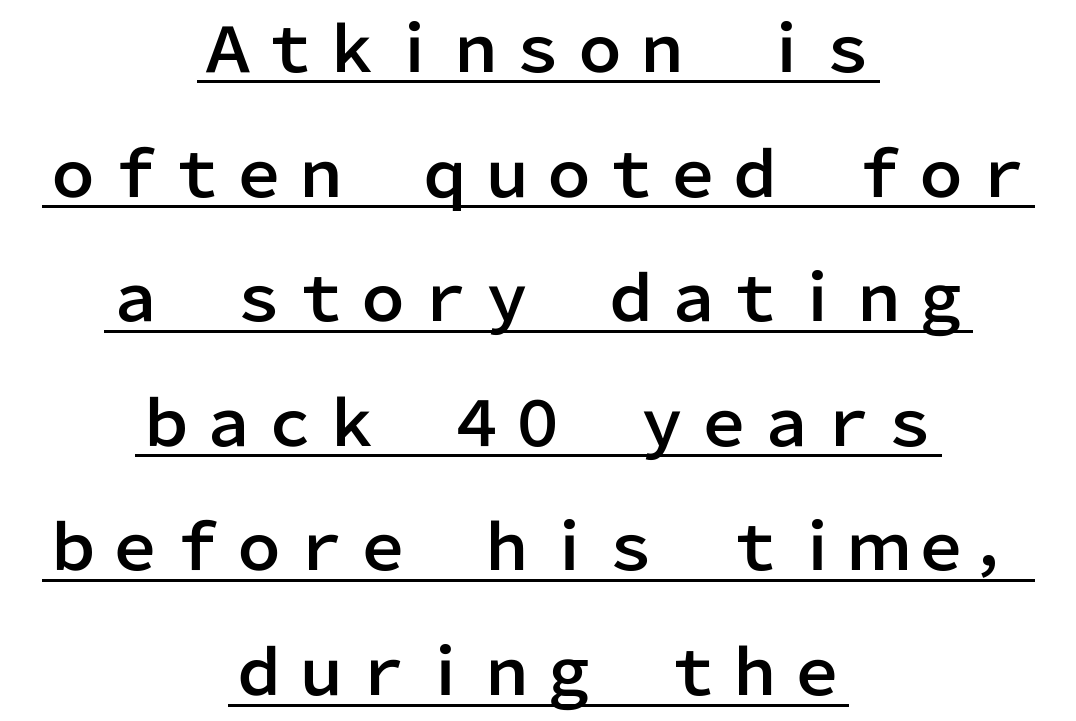
The image shows 62 px sans-serif type, upright; set centered, loose line spacing (2.01x), normal letter spacing, underlined; low stroke contrast and a medium x-height.
